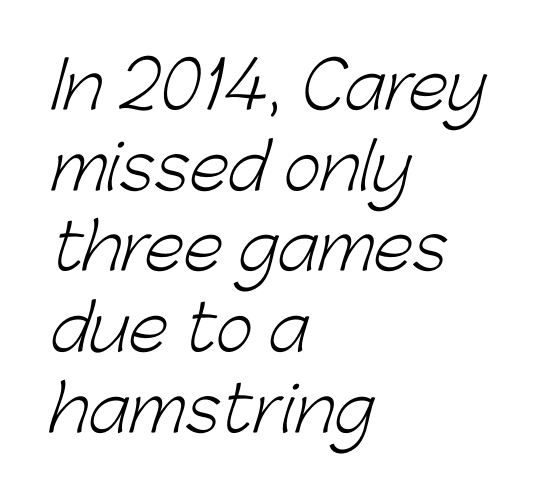
Stems and bowls with no extra thickness — not bold. The setting favours the left margin, as ordinary paragraphs usually do. A typesetter would label this face a sans. You could not count columns in this text — the font is proportionally spaced. The rendering uses a moderate line-height, typical for paragraphs.
